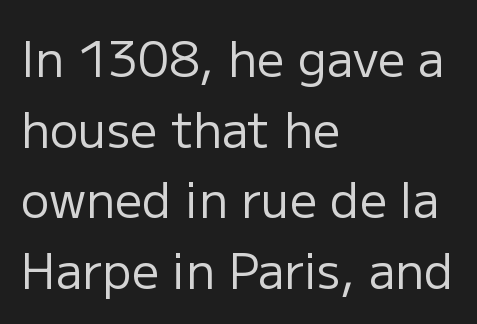
Q: Is the text bold? A: No.
Q: Is the text italic (slanted)? A: No, it is upright.
Q: Is the typeface a serif or a sans-serif typeface? A: Sans-serif.
Q: Is the text underlined? A: No.
Q: How is the paragraph aligned? A: Left-aligned.
Q: Is the spacing between letters normal or unusually wide? A: Normal.
Q: Is the spacing between lines tight, normal or loose? A: Normal.
Q: Width (condensed, normal, or wide)? A: Normal.
Q: Stroke contrast? A: Low.
Q: x-height? A: Medium.
Q: Monospaced? A: No.
